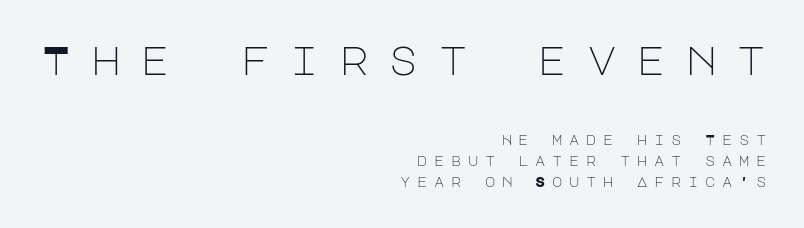
Q: Is the text bold? A: No.
Q: Is the text italic (slanted)? A: No, it is upright.
Q: Is the typeface a serif or a sans-serif typeface? A: Sans-serif.
Q: Is the text underlined? A: No.
Q: How is the paragraph aligned? A: Right-aligned.
Q: Is the spacing between letters normal or unusually wide? A: Unusually wide.
Q: Is the spacing between lines tight, normal or loose? A: Normal.
Q: Which block of text is set in a larger size, the first (top) or the second (bottom)? A: The first (top) one.
Q: Width (condensed, normal, or wide)? A: Normal.
Q: Stroke contrast? A: Low.
Q: x-height? A: Large.
